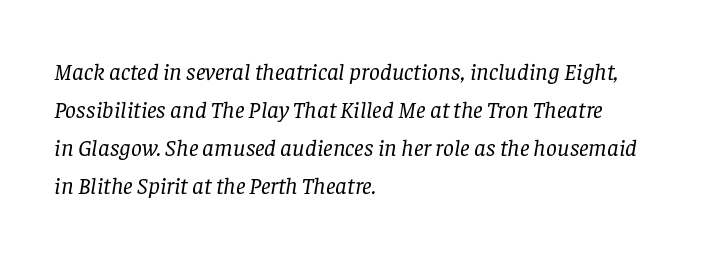
The image shows 24 px text type, italic (leaning right); set left-aligned, normal line spacing (1.58x), normal letter spacing, not underlined.
